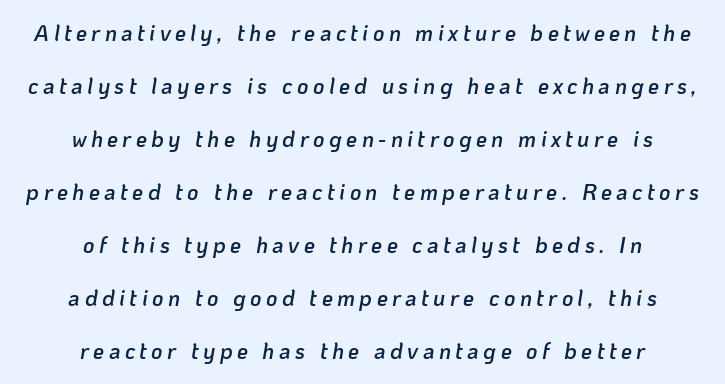
Q: Is the text bold? A: Semi-bold.
Q: Is the text italic (slanted)? A: Yes, it leans right by about 10 degrees.
Q: Is the text underlined? A: No.
Q: How is the paragraph aligned? A: Centered.
Q: Is the spacing between letters normal or unusually wide? A: Unusually wide.
Q: Is the spacing between lines tight, normal or loose? A: Loose.
